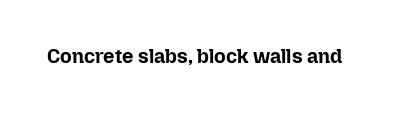
The rendering keeps characters at their native spacing. Underlining? Definitely not there. Nope, not italic — everything's standing straight. Set as a true bold cut, around the 700 mark.
